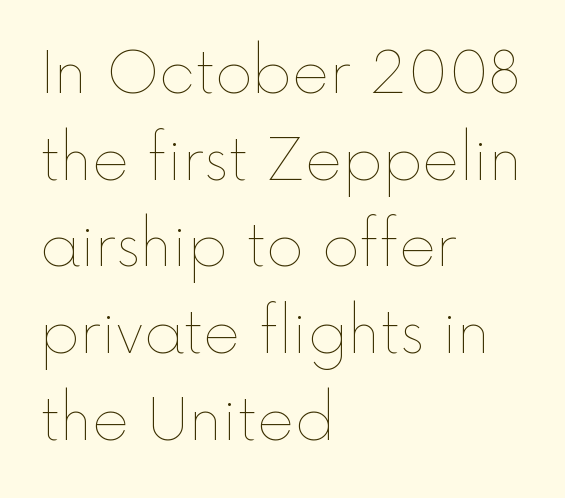
The image shows 57 px thin type, upright; set left-aligned, normal line spacing (1.52x), normal letter spacing, not underlined; a medium x-height.
